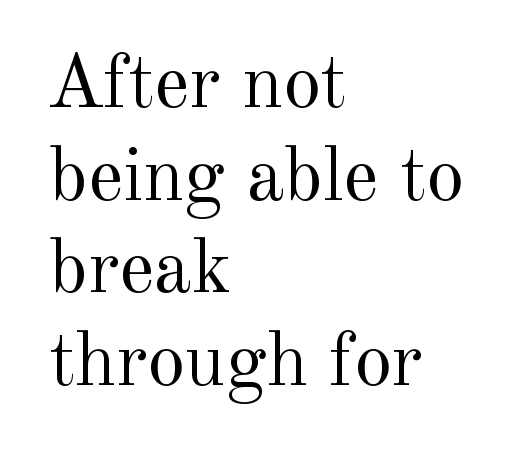
The image shows 76 px regular-weight serif type, upright; set left-aligned, line spacing 1.22x, normal letter spacing, not underlined; a small x-height.
